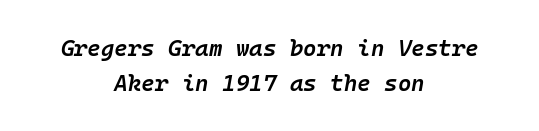
The space directly below the letters is spotless. This is moderately heavy type, rendered in semibold. Casual observation: everything's sitting right in the middle. The rows are spaced the way most documents space them.
